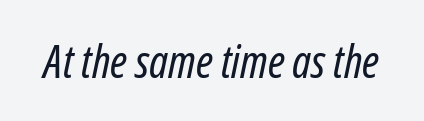
The image shows 45 px regular-weight, condensed type, italic (leaning right); set normal letter spacing, not underlined; low stroke contrast and a medium x-height.
